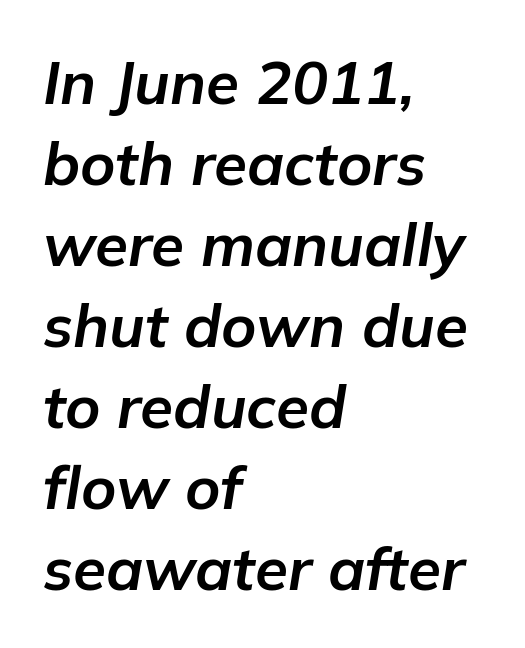
Q: Is the text bold? A: Yes.
Q: Is the text italic (slanted)? A: Yes, it leans right by about 9 degrees.
Q: Is the text underlined? A: No.
Q: How is the paragraph aligned? A: Left-aligned.
Q: Is the spacing between letters normal or unusually wide? A: Normal.
Q: Is the spacing between lines tight, normal or loose? A: Normal.
Q: Width (condensed, normal, or wide)? A: Normal.
Q: Stroke contrast? A: Low.
Q: x-height? A: Medium.
Q: Monospaced? A: No.
